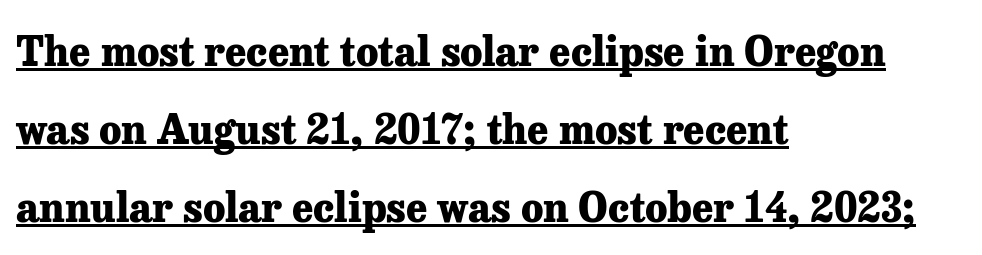
Rows of type keep a wide berth in the vertical direction. The passage shown is typeset with a serif family. Each glyph is drawn with heavy, bold strokes. Typeset ragged right — the left edge is the straight one. Spacing verdict: proportional, widths tailored to each character. The letters sit at their default tracking, neither squeezed nor spread.
